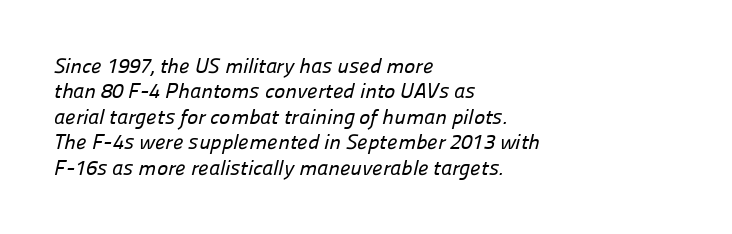
The gaps between neighbouring characters are ordinary and unremarkable. Anything drawn beneath the words? Only blank space. The rendering anchors every line to the left-hand side.
